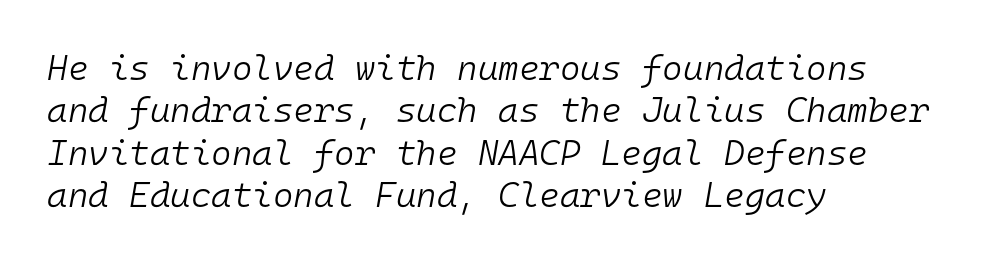
The image shows 35 px light type, italic (leaning right), monospaced; set left-aligned, line spacing 1.21x, normal letter spacing, not underlined; low stroke contrast and a medium x-height.
